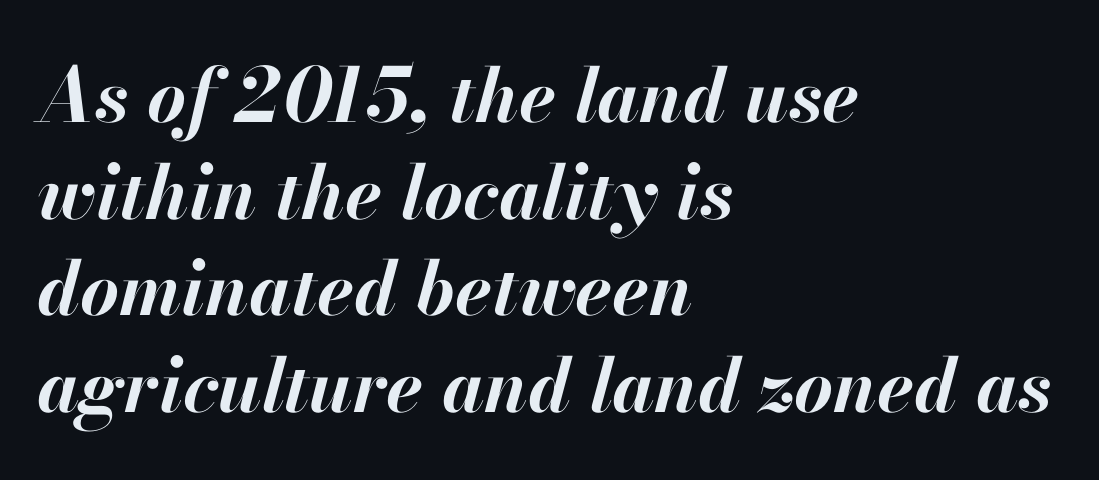
The image shows 75 px bold type, italic (leaning right); set left-aligned, normal line spacing (1.29x), normal letter spacing, not underlined; high stroke contrast and a small x-height.
